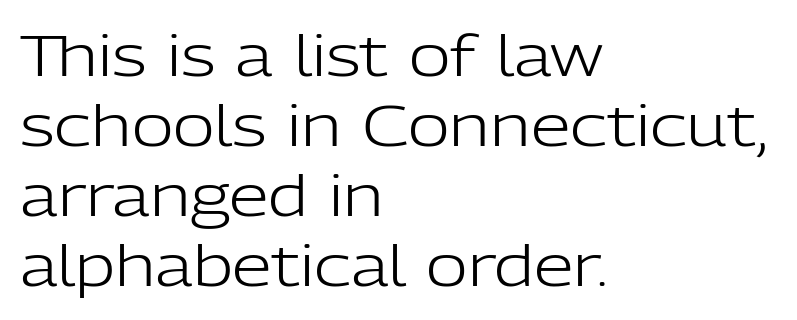
The image shows 57 px light sans-serif type, upright; set left-aligned, line spacing 1.23x, normal letter spacing, not underlined; low stroke contrast and a medium x-height.
